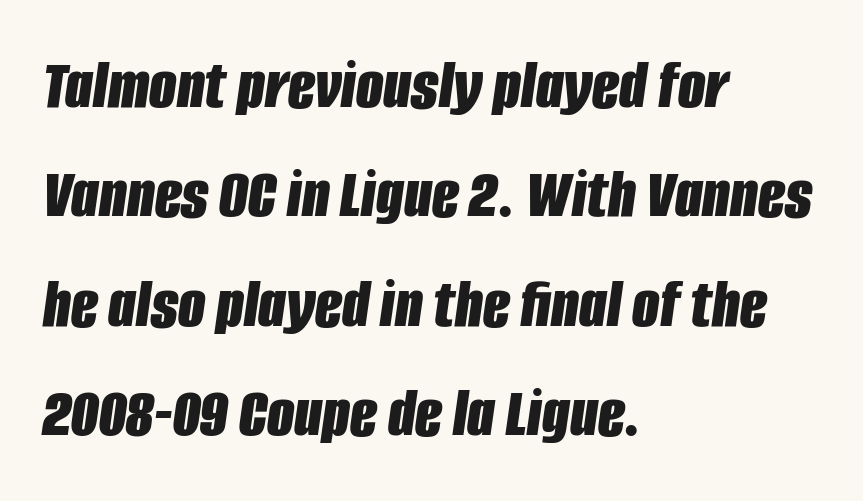
Look at the tracking — it's just the regular setting, nothing added. Regarding leading, the lines here are spaced in the standard way. Horizontally, the lines are justified to the leading edge only. Emphasis-style slanted type is in use. This is heavy type, rendered in bold. Looks like regular typesetting: each glyph gets only the width it needs.
